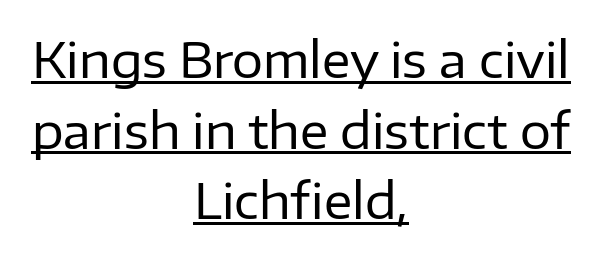
The image shows 49 px regular-weight sans-serif type, upright; set centered, normal line spacing (1.44x), normal letter spacing, underlined; low stroke contrast and a medium x-height.
